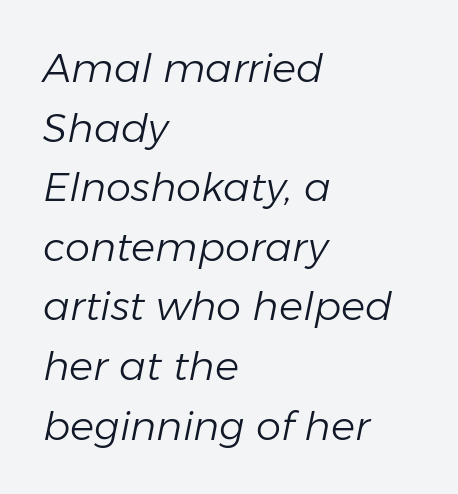
{"italic": "yes", "lean": "right", "slant_degrees": 11, "bold": "no", "weight": "light", "width": "normal", "stroke_contrast": "low", "x_height": "medium", "monospaced": "no", "underline": "no", "align": "left", "line_spacing": "normal", "line_spacing_ratio": 1.49, "letter_spacing": "normal", "letter_spacing_em": 0.0, "glyph_px": 40}
